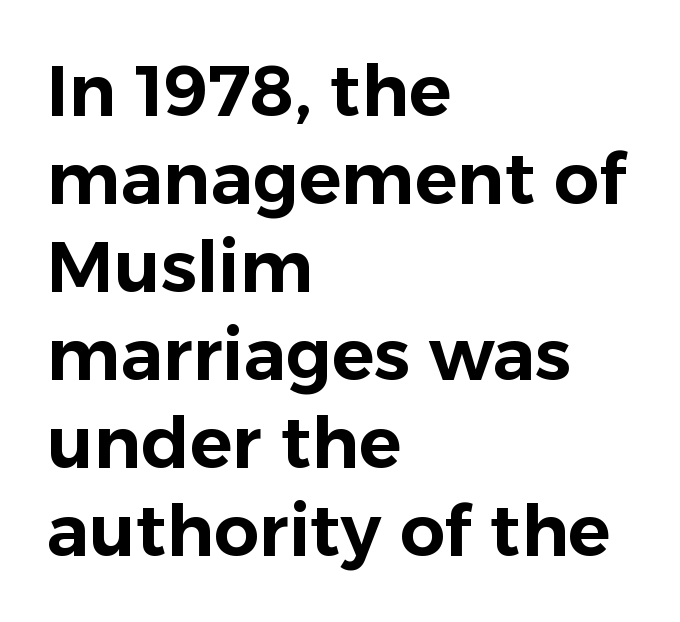
Q: Is the text italic (slanted)? A: No, it is upright.
Q: Is the typeface a serif or a sans-serif typeface? A: Sans-serif.
Q: Is the text underlined? A: No.
Q: How is the paragraph aligned? A: Left-aligned.
Q: Is the spacing between letters normal or unusually wide? A: Normal.
Q: Width (condensed, normal, or wide)? A: Normal.
Q: Stroke contrast? A: Low.
Q: x-height? A: Medium.
Q: Monospaced? A: No.
